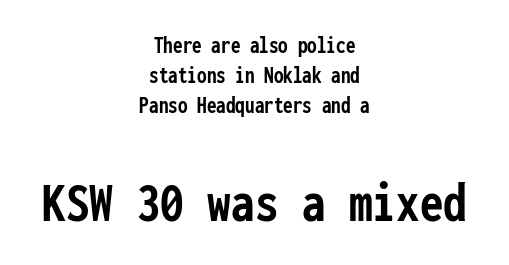
Q: Is the text bold? A: Yes.
Q: Is the text italic (slanted)? A: No, it is upright.
Q: Is the typeface a serif or a sans-serif typeface? A: Sans-serif.
Q: Is the text underlined? A: No.
Q: How is the paragraph aligned? A: Centered.
Q: Is the spacing between letters normal or unusually wide? A: Normal.
Q: Is the spacing between lines tight, normal or loose? A: Normal.
Q: Which block of text is set in a larger size, the first (top) or the second (bottom)? A: The second (bottom) one.
Q: Width (condensed, normal, or wide)? A: Condensed.
Q: Stroke contrast? A: Low.
Q: x-height? A: Medium.
Q: Monospaced? A: Yes.
